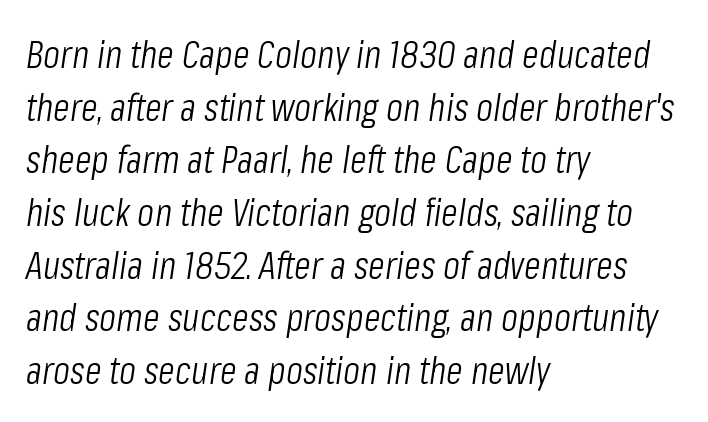
Q: Is the text bold? A: No.
Q: Is the text italic (slanted)? A: Yes, it leans right by about 8 degrees.
Q: Is the text underlined? A: No.
Q: How is the paragraph aligned? A: Left-aligned.
Q: Is the spacing between letters normal or unusually wide? A: Normal.
Q: Is the spacing between lines tight, normal or loose? A: Normal.
Q: Width (condensed, normal, or wide)? A: Condensed.
Q: Stroke contrast? A: Low.
Q: x-height? A: Medium.
Q: Monospaced? A: No.
